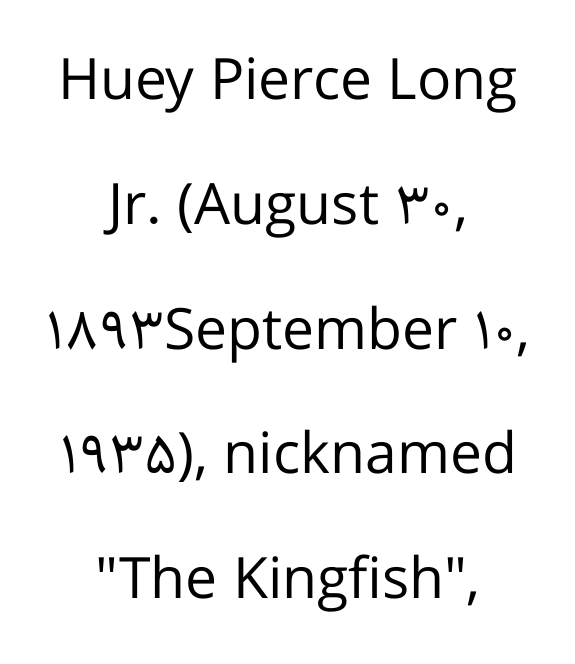
Descenders are the only things crossing below the line. The vertical gap from one line to the next is large. Italic: no, the glyphs are upright roman. Here the designer chose a conventional face with non-uniform glyph widths. No chunkiness to these letters — they're not bold.
